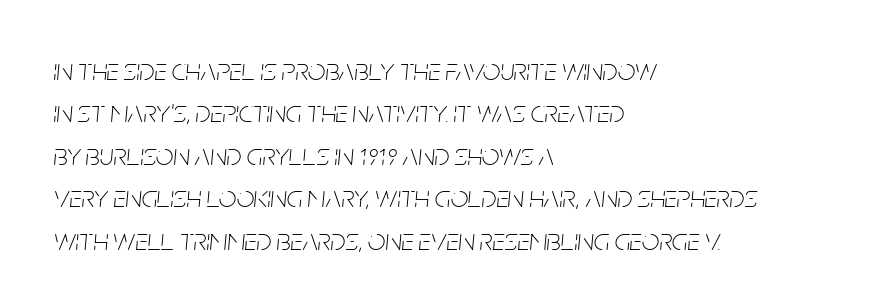
The image shows 31 px thin, condensed type, italic (leaning right); set left-aligned, normal line spacing (1.37x), normal letter spacing, not underlined; low stroke contrast and a large x-height.
